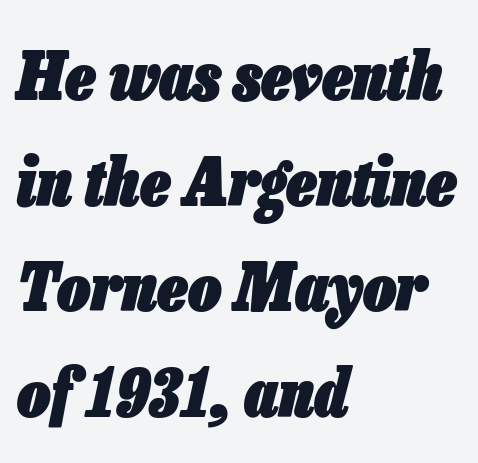
The image shows 66 px heavy, condensed type, italic (leaning right); set left-aligned, normal line spacing (1.6x), normal letter spacing, not underlined; low stroke contrast and a medium x-height.
